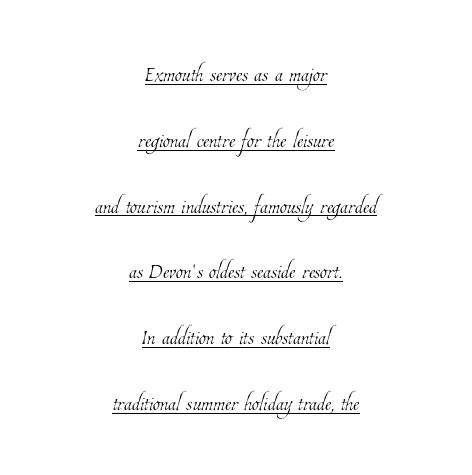
The image shows 29 px thin, condensed type; set centered, loose line spacing (2.27x), normal letter spacing, underlined; low stroke contrast and a medium x-height.
